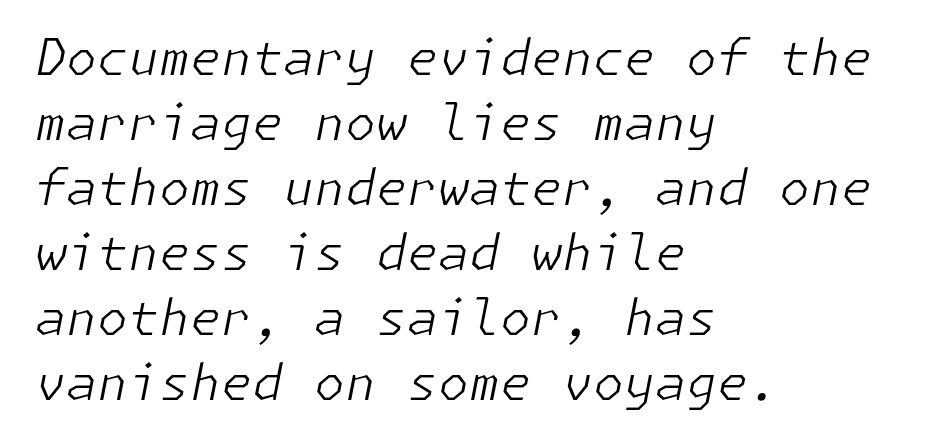
{"italic": "yes", "lean": "right", "slant_degrees": 11, "bold": "no", "weight": "light", "width": "normal", "stroke_contrast": "low", "x_height": "medium", "underline": "no", "align": "left", "line_spacing": "normal", "line_spacing_ratio": 1.3, "letter_spacing": "normal", "letter_spacing_em": 0.0, "glyph_px": 50}
